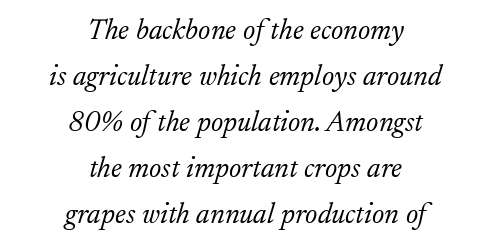
The image shows 29 px light serif type, italic (leaning right); set centered, normal line spacing (1.59x), normal letter spacing, not underlined; low stroke contrast and a small x-height.
